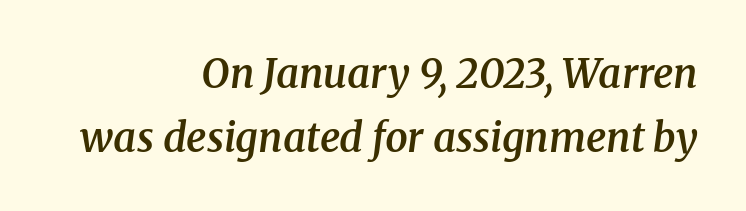
The rendering uses natural spacing where letterforms have individual widths. Vertical spacing — default. The glyphs look as if they've been sheared to an angle. Its strokes are somewhat broadened, the hallmark of semibold type. Just letters on the line, the space beneath them empty.
